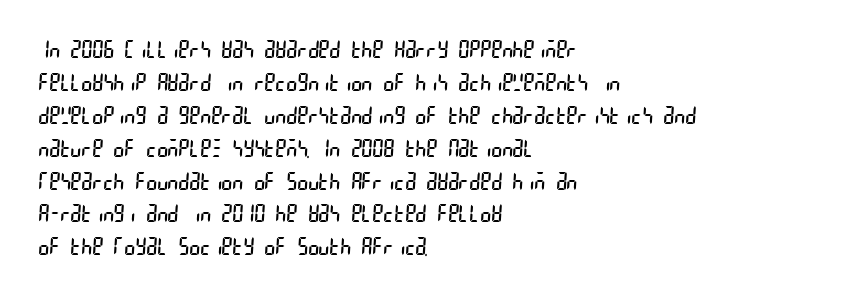
The image shows 23 px text type; set left-aligned, normal line spacing (1.43x), normal letter spacing, not underlined.
